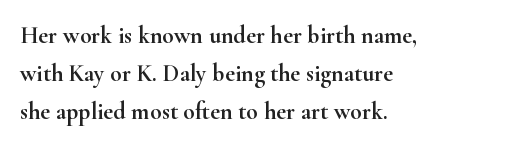
The specimen omits any rule beneath the text block's lines. Alignment: flush left. Italic? Not at all — the glyphs are vertical. The lines sit at an ordinary, default distance from one another. You could call the tracking neutral — neither tight nor loose.
